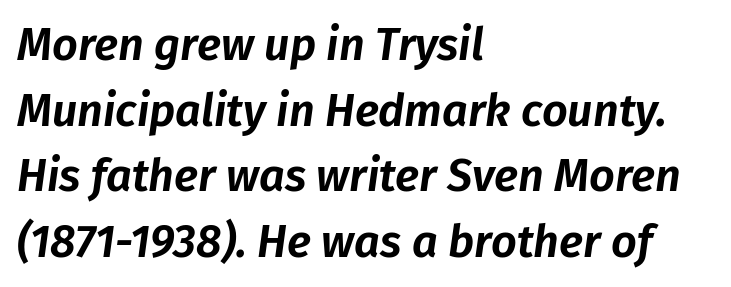
Descenders hang freely into open space. Whoever set this chose a conventional vertical rhythm. This sample uses an oblique cut, with every glyph tilted off the vertical. Note the varied advance widths — an 'i' is clearly narrower than an 'm'. The typesetter chose a ragged-right arrangement here. Short note: letters normally spaced.
